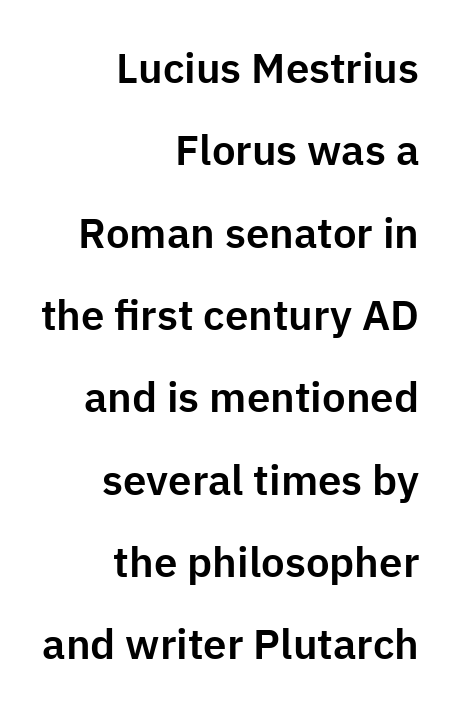
The image shows 42 px sans-serif type, upright; set right-aligned, loose line spacing (1.96x), normal letter spacing, not underlined; low stroke contrast and a medium x-height.
